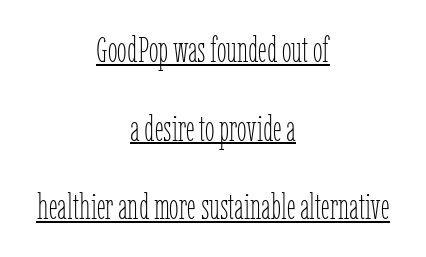
Q: Is the text bold? A: No.
Q: Is the text italic (slanted)? A: No, it is upright.
Q: Is the text underlined? A: Yes.
Q: How is the paragraph aligned? A: Centered.
Q: Is the spacing between letters normal or unusually wide? A: Normal.
Q: Is the spacing between lines tight, normal or loose? A: Loose.
Q: Width (condensed, normal, or wide)? A: Condensed.
Q: Stroke contrast? A: Low.
Q: x-height? A: Medium.
Q: Monospaced? A: No.
